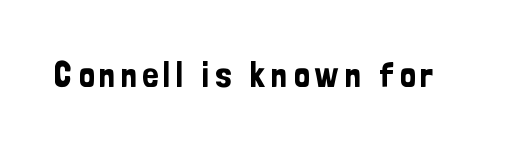
No italicization has been applied; the sample stays upright. Beneath every word, the page is bare. Spacing verdict: proportional, widths tailored to each character. Stroke terminals: plain, sans-serif.
